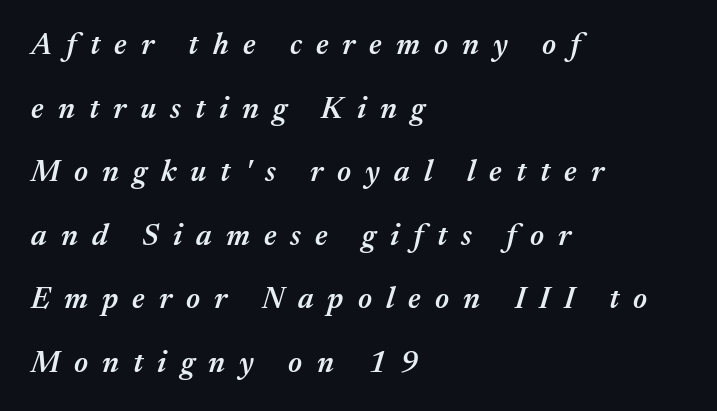
Q: Is the text bold? A: Semi-bold.
Q: Is the text italic (slanted)? A: Yes, it leans right by about 17 degrees.
Q: Is the text underlined? A: No.
Q: How is the paragraph aligned? A: Left-aligned.
Q: Is the spacing between letters normal or unusually wide? A: Unusually wide.
Q: Is the spacing between lines tight, normal or loose? A: Loose.
Q: Width (condensed, normal, or wide)? A: Normal.
Q: Stroke contrast? A: Medium.
Q: x-height? A: Medium.
Q: Monospaced? A: No.
